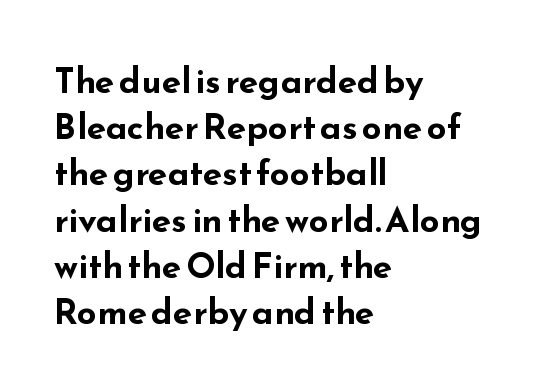
How would I describe the line gaps? Plain and ordinary. The string is rendered with underlining switched off. The rendering shows plain stroke endings on the letterforms — a sans-serif design. Vertical strokes here are truly vertical. The passage is arranged the way most books set body copy — flush left.
